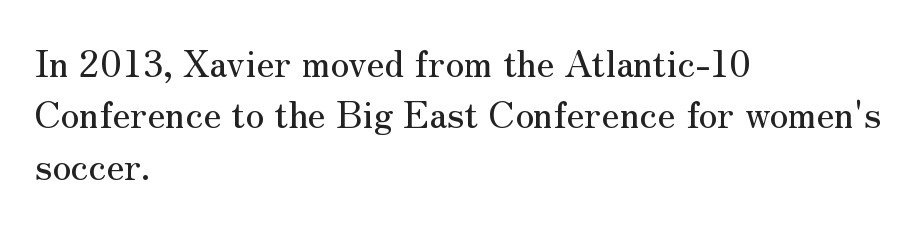
Q: Is the text italic (slanted)? A: No, it is upright.
Q: Is the typeface a serif or a sans-serif typeface? A: Serif.
Q: Is the text underlined? A: No.
Q: How is the paragraph aligned? A: Left-aligned.
Q: Is the spacing between letters normal or unusually wide? A: Normal.
Q: Is the spacing between lines tight, normal or loose? A: Normal.
Q: Width (condensed, normal, or wide)? A: Normal.
Q: Stroke contrast? A: Medium.
Q: x-height? A: Small.
Q: Monospaced? A: No.
